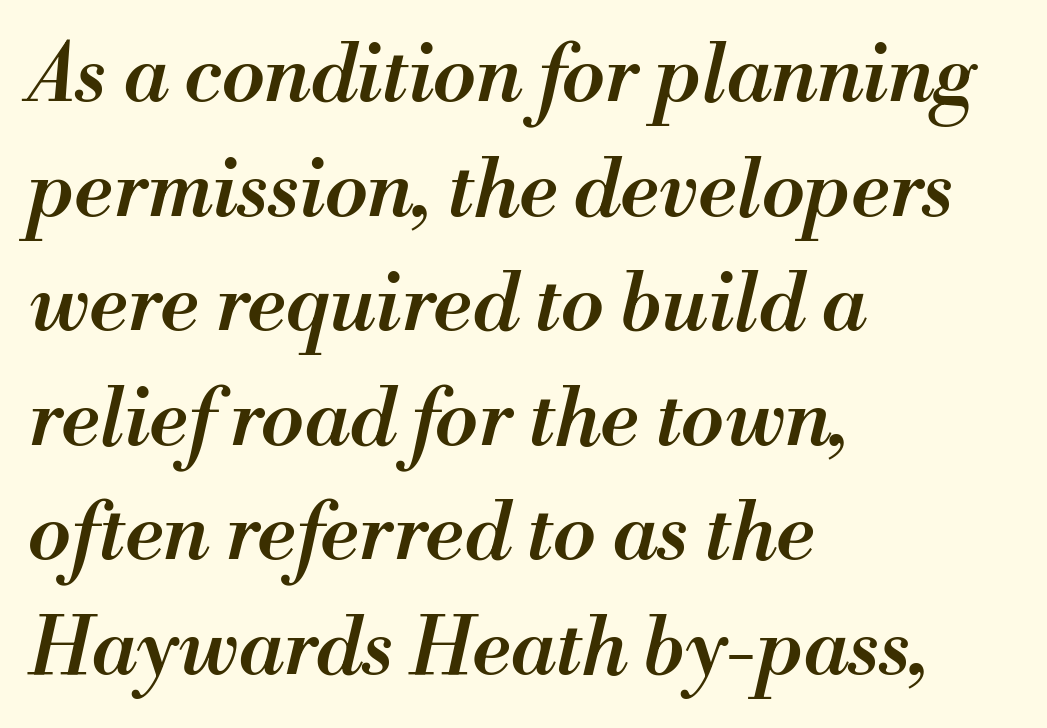
The image shows 79 px semibold type, italic (leaning right); set left-aligned, normal line spacing (1.45x), normal letter spacing, not underlined; medium stroke contrast and a small x-height.
